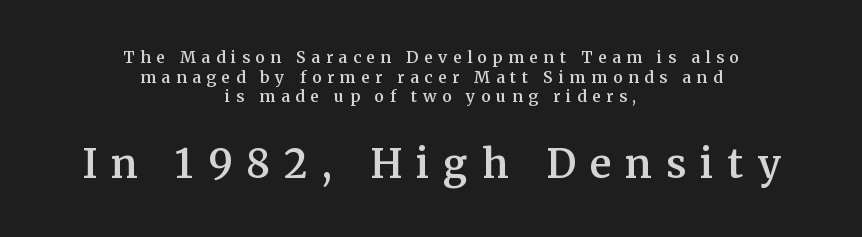
The image shows 40 px semibold serif type, upright; set centered, line spacing 1.23x, unusually wide letter spacing (+0.35 em), not underlined; the second (bottom) block is 2.5x larger; medium stroke contrast and a medium x-height.
